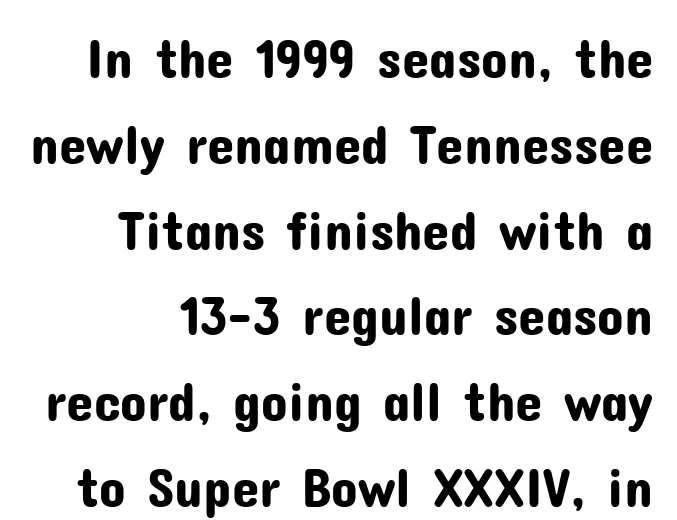
{"serif": "no", "italic": "no", "width": "normal", "stroke_contrast": "low", "x_height": "medium", "monospaced": "no", "underline": "no", "line_spacing": "normal", "line_spacing_ratio": 1.56, "letter_spacing": "normal", "letter_spacing_em": 0.0, "glyph_px": 55}
